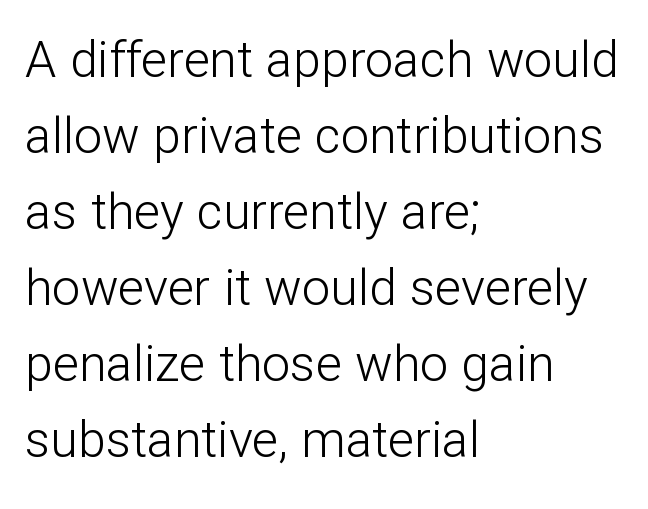
The image shows 50 px light sans-serif type, upright; set left-aligned, normal line spacing (1.52x), normal letter spacing, not underlined; low stroke contrast and a medium x-height.
